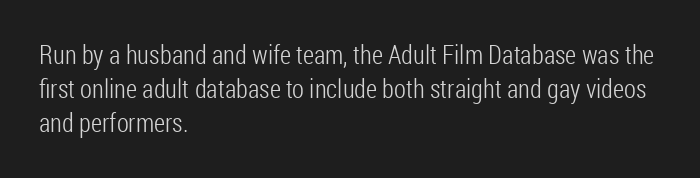
Q: Is the text bold? A: No.
Q: Is the text italic (slanted)? A: No, it is upright.
Q: Is the text underlined? A: No.
Q: How is the paragraph aligned? A: Left-aligned.
Q: Is the spacing between letters normal or unusually wide? A: Normal.
Q: Is the spacing between lines tight, normal or loose? A: Normal.
